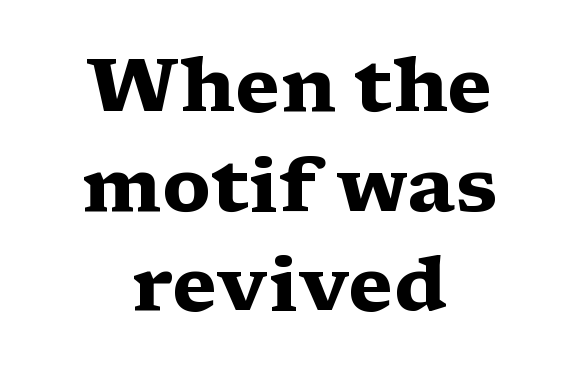
{"serif": "yes", "italic": "no", "bold": "yes", "weight": "heavy", "width": "wide", "stroke_contrast": "medium", "x_height": "medium", "monospaced": "no", "underline": "no", "align": "center", "line_spacing": "normal", "line_spacing_ratio": 1.33, "letter_spacing": "normal", "letter_spacing_em": 0.0, "glyph_px": 75}
